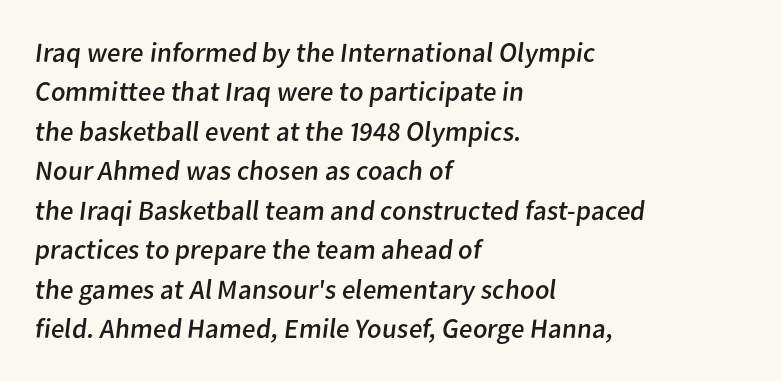
The image shows 28 px regular-weight sans-serif type; set left-aligned, normal line spacing (1.41x), normal letter spacing, not underlined; low stroke contrast and a medium x-height.
